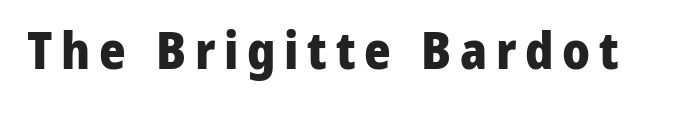
{"serif": "no", "italic": "no", "bold": "yes", "weight": "heavy", "width": "normal", "stroke_contrast": "low", "x_height": "medium", "monospaced": "no", "underline": "no", "glyph_px": 51}
